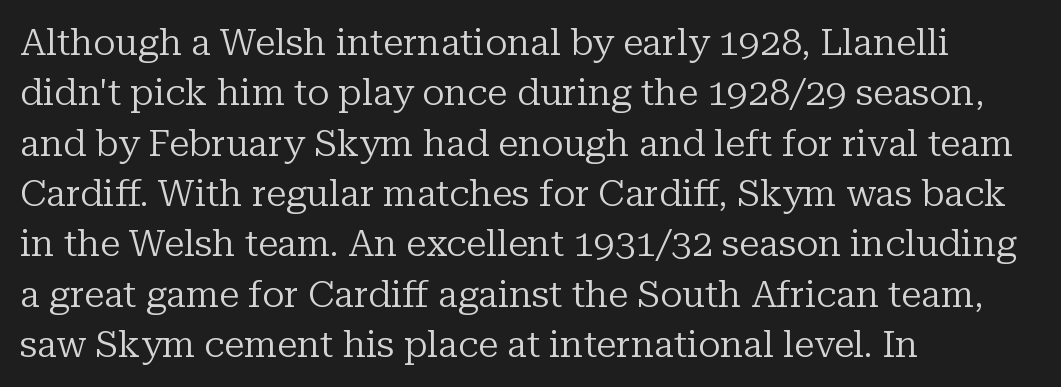
The specimen omits any rule beneath the text block's lines. Nobody touched the tracking dial on this one. No chunkiness to these letters — they're not bold. The type family on display is of the serif kind. The axis of the letterforms is exactly vertical. A typesetter would call this proportional, since set widths differ per character.
